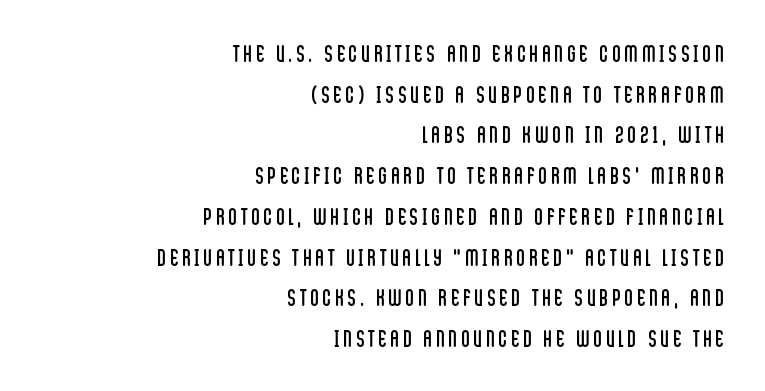
Notice how the passage keeps a crisp vertical edge on the right only. Stems here are at most as thick as an everyday book face. The space beneath each line is pristine and unruled. Upright lettering throughout.
